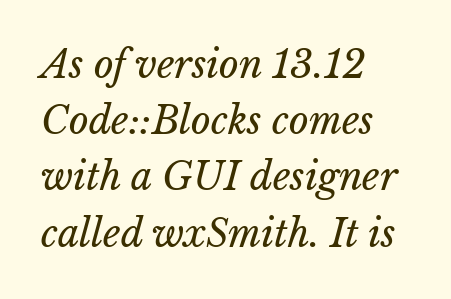
The image shows 38 px regular-weight type; set left-aligned, normal line spacing (1.48x), normal letter spacing, not underlined; low stroke contrast and a medium x-height.
